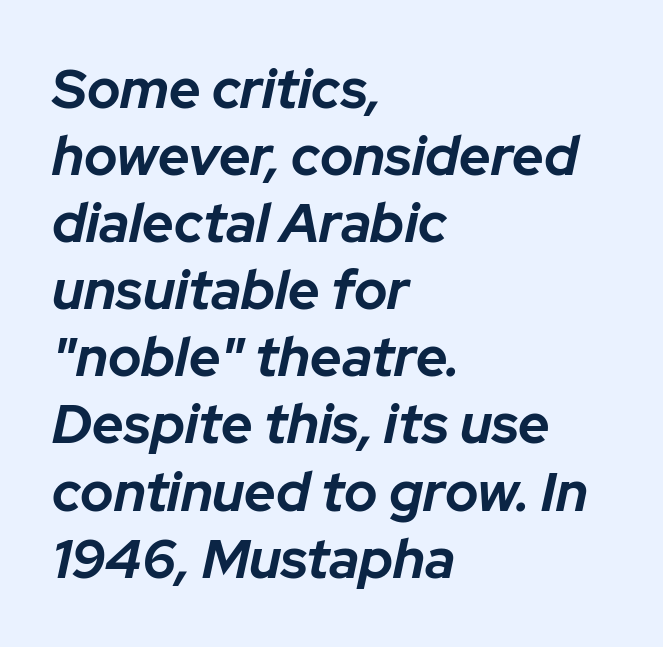
{"italic": "yes", "lean": "right", "slant_degrees": 12, "bold": "yes", "weight": "bold", "width": "normal", "stroke_contrast": "low", "x_height": "medium", "monospaced": "no", "underline": "no", "align": "left", "line_spacing_ratio": 1.22, "letter_spacing": "normal", "letter_spacing_em": 0.0, "glyph_px": 55}
